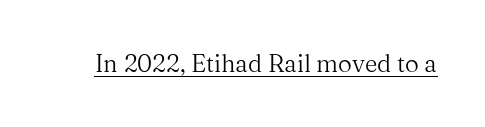
Underlined type. When letters stand straight like this, we call the style roman or upright. The line texture is even and compact thanks to regular tracking. The strokes carry an ordinary text weight at most.
